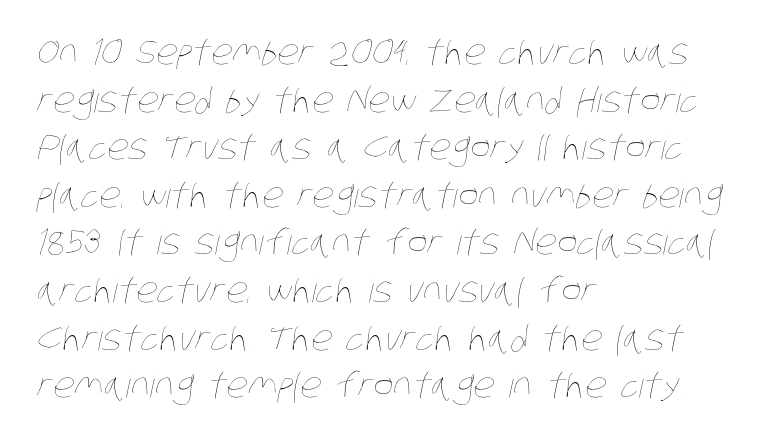
Line starts are locked; line ends wander. Letters have the restrained weight of plain body copy at most. Is this a fixed-width face? No — the glyphs have proportional, varying widths. Beneath every word, the page is bare.
